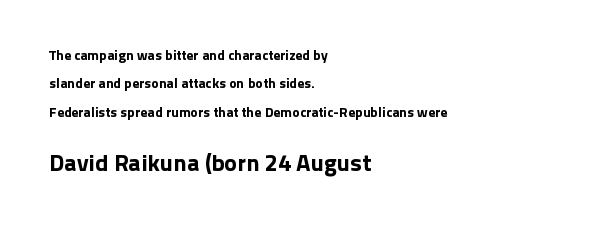
{"italic": "no", "underline": "no", "align": "left", "line_spacing": "loose", "line_spacing_ratio": 2.02, "letter_spacing": "normal", "letter_spacing_em": 0.0, "larger_block": "second", "size_ratio": 1.71, "glyph_px": 24}
